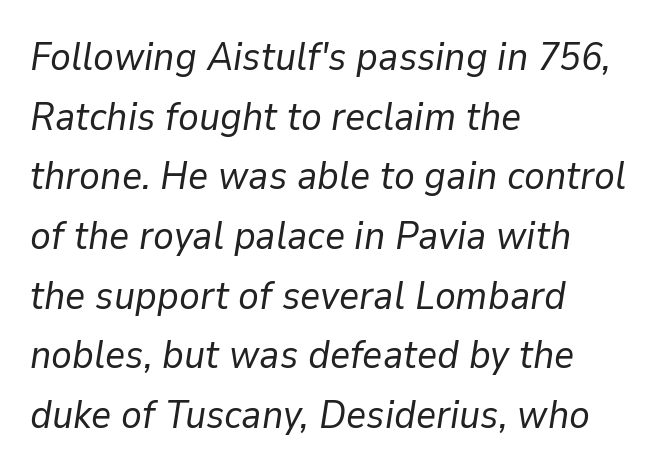
{"italic": "yes", "lean": "right", "slant_degrees": 9, "bold": "no", "weight": "regular", "width": "normal", "stroke_contrast": "low", "x_height": "medium", "monospaced": "no", "underline": "no", "align": "left", "line_spacing": "normal", "line_spacing_ratio": 1.53, "letter_spacing": "normal", "letter_spacing_em": 0.0, "glyph_px": 39}
